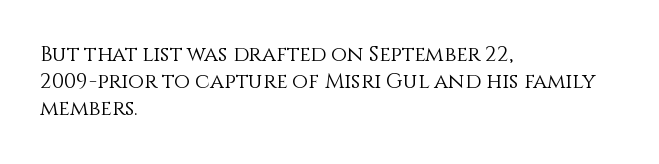
The image shows 21 px text type, upright; set left-aligned, normal line spacing (1.29x), normal letter spacing, not underlined.
